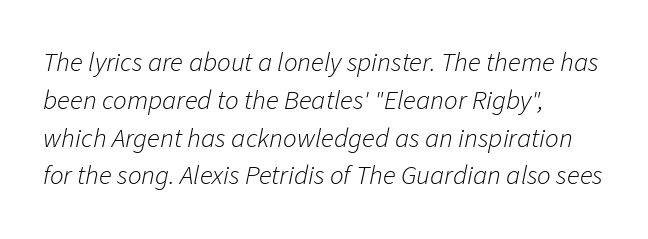
The image shows 27 px text type, italic (leaning right); set left-aligned, normal line spacing (1.4x), normal letter spacing, not underlined.
